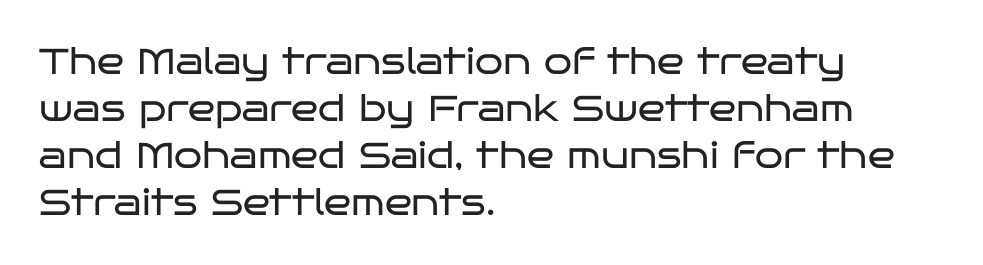
{"serif": "no", "italic": "no", "bold": "no", "weight": "regular", "width": "wide", "stroke_contrast": "low", "x_height": "large", "monospaced": "no", "underline": "no", "align": "left", "line_spacing": "normal", "line_spacing_ratio": 1.31, "letter_spacing": "normal", "letter_spacing_em": 0.0, "glyph_px": 36}
